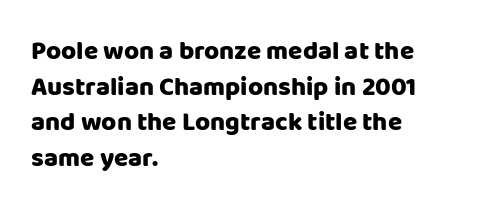
Q: Is the text bold? A: Yes.
Q: Is the text italic (slanted)? A: No, it is upright.
Q: Is the text underlined? A: No.
Q: How is the paragraph aligned? A: Left-aligned.
Q: Is the spacing between letters normal or unusually wide? A: Normal.
Q: Is the spacing between lines tight, normal or loose? A: Normal.
